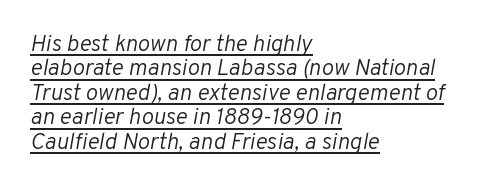
The image shows 23 px text type, italic (leaning right); set left-aligned, tight line spacing (1.06x), normal letter spacing, underlined.
